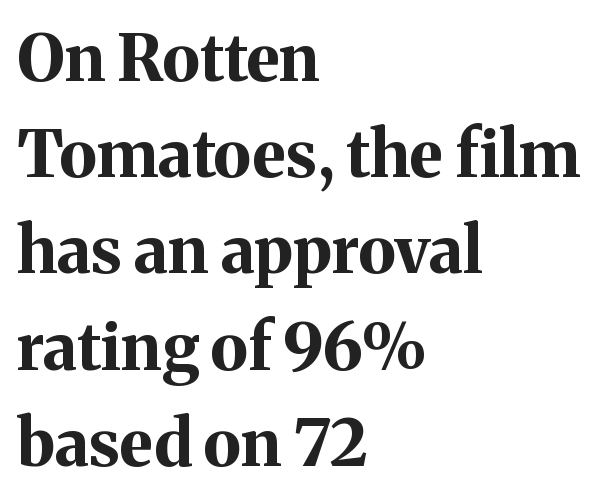
{"serif": "yes", "italic": "no", "bold": "yes", "weight": "bold", "width": "normal", "stroke_contrast": "medium", "x_height": "medium", "monospaced": "no", "underline": "no", "align": "left", "line_spacing": "normal", "line_spacing_ratio": 1.48, "letter_spacing": "normal", "letter_spacing_em": 0.0, "glyph_px": 65}
